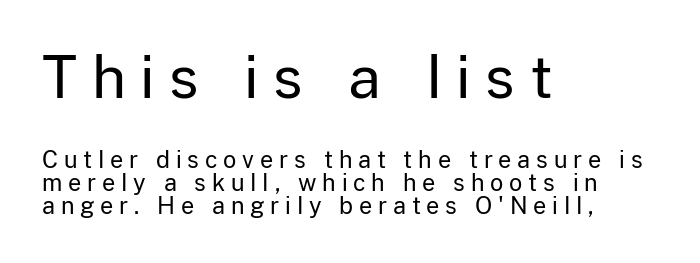
Q: Is the text bold? A: No.
Q: Is the text italic (slanted)? A: No, it is upright.
Q: Is the typeface a serif or a sans-serif typeface? A: Sans-serif.
Q: Is the text underlined? A: No.
Q: How is the paragraph aligned? A: Left-aligned.
Q: Is the spacing between letters normal or unusually wide? A: Unusually wide.
Q: Is the spacing between lines tight, normal or loose? A: Tight.
Q: Which block of text is set in a larger size, the first (top) or the second (bottom)? A: The first (top) one.
Q: Width (condensed, normal, or wide)? A: Normal.
Q: Stroke contrast? A: Low.
Q: x-height? A: Medium.
Q: Monospaced? A: No.
